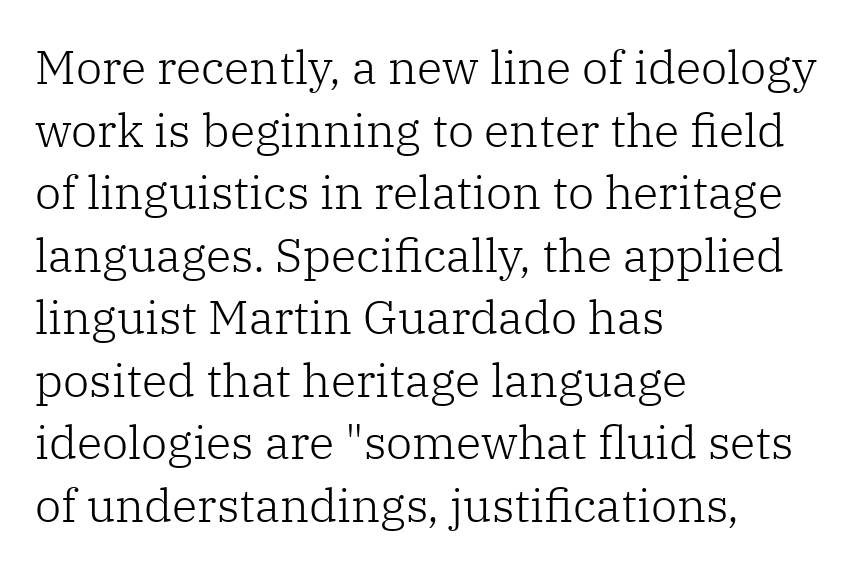
{"serif": "yes", "italic": "no", "bold": "no", "weight": "light", "width": "normal", "stroke_contrast": "low", "x_height": "medium", "monospaced": "no", "underline": "no", "align": "left", "line_spacing": "normal", "line_spacing_ratio": 1.33, "letter_spacing": "normal", "letter_spacing_em": 0.0, "glyph_px": 47}
